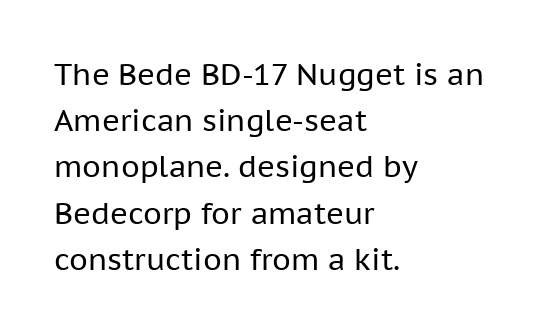
Q: Is the text bold? A: No.
Q: Is the text italic (slanted)? A: No, it is upright.
Q: Is the typeface a serif or a sans-serif typeface? A: Sans-serif.
Q: Is the text underlined? A: No.
Q: How is the paragraph aligned? A: Left-aligned.
Q: Is the spacing between letters normal or unusually wide? A: Normal.
Q: Is the spacing between lines tight, normal or loose? A: Normal.
Q: Width (condensed, normal, or wide)? A: Normal.
Q: Stroke contrast? A: Low.
Q: x-height? A: Medium.
Q: Monospaced? A: No.
